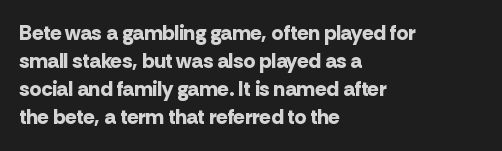
{"italic": "no", "bold": "yes", "underline": "no", "align": "left", "line_spacing": "normal", "line_spacing_ratio": 1.34, "letter_spacing": "normal", "letter_spacing_em": 0.0, "glyph_px": 21}
